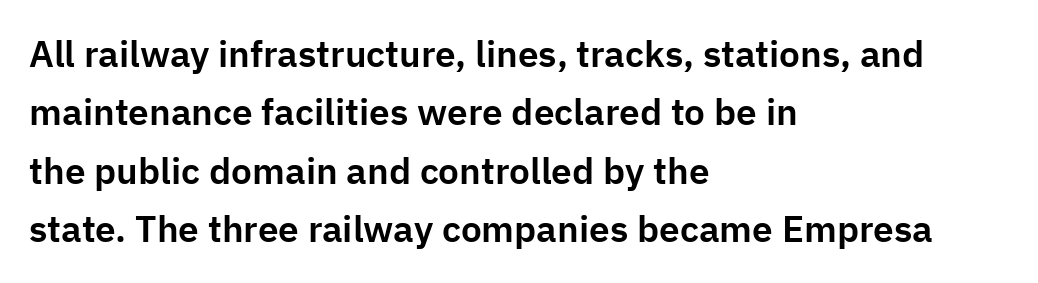
Q: Is the text italic (slanted)? A: No, it is upright.
Q: Is the typeface a serif or a sans-serif typeface? A: Sans-serif.
Q: Is the text underlined? A: No.
Q: How is the paragraph aligned? A: Left-aligned.
Q: Is the spacing between letters normal or unusually wide? A: Normal.
Q: Is the spacing between lines tight, normal or loose? A: Normal.
Q: Width (condensed, normal, or wide)? A: Normal.
Q: Stroke contrast? A: Low.
Q: x-height? A: Medium.
Q: Monospaced? A: No.
